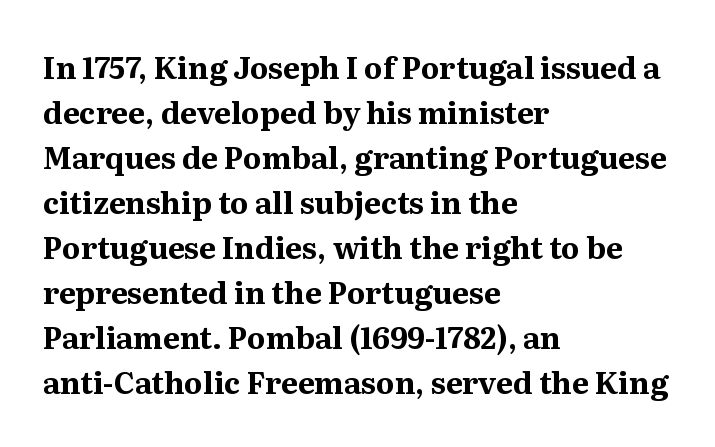
The image shows 30 px bold serif type, upright; set left-aligned, normal line spacing (1.5x), normal letter spacing, not underlined; medium stroke contrast and a medium x-height.
